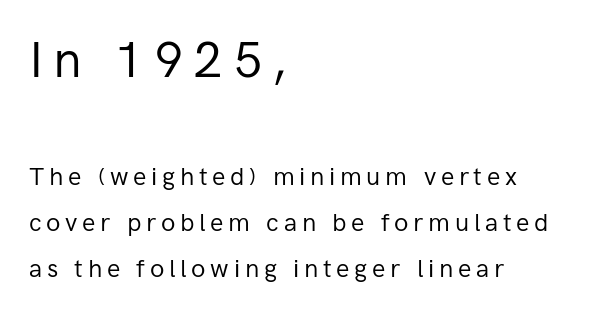
The image shows 50 px regular-weight sans-serif type, upright; set left-aligned, line spacing 1.84x, not underlined; the first (top) block is 2.0x larger; low stroke contrast and a medium x-height.
